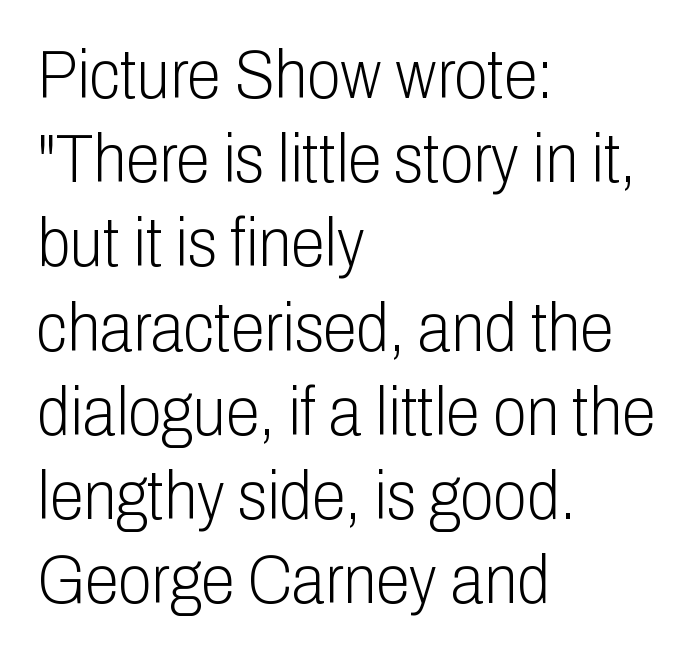
{"serif": "no", "italic": "no", "bold": "no", "weight": "light", "width": "condensed", "stroke_contrast": "low", "x_height": "medium", "monospaced": "no", "underline": "no", "align": "left", "line_spacing_ratio": 1.22, "letter_spacing": "normal", "letter_spacing_em": 0.0, "glyph_px": 69}
